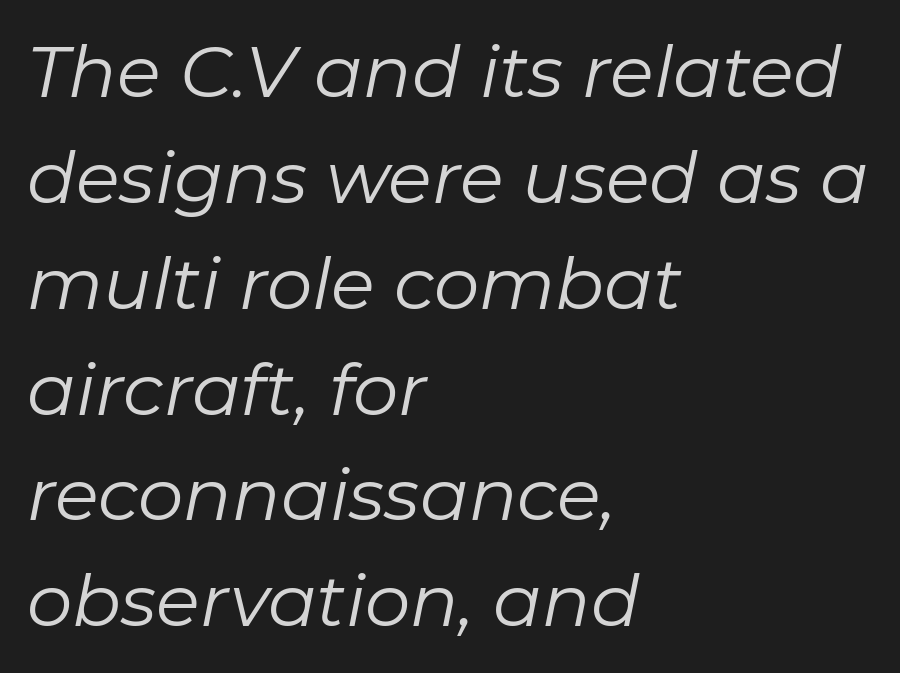
Spacing verdict: proportional, widths tailored to each character. The letters sit at their default tracking, neither squeezed nor spread. Notice how the passage keeps a crisp vertical edge on the left only. The designer left line spacing at the default. Bold? No — there's no thickening of the strokes.
